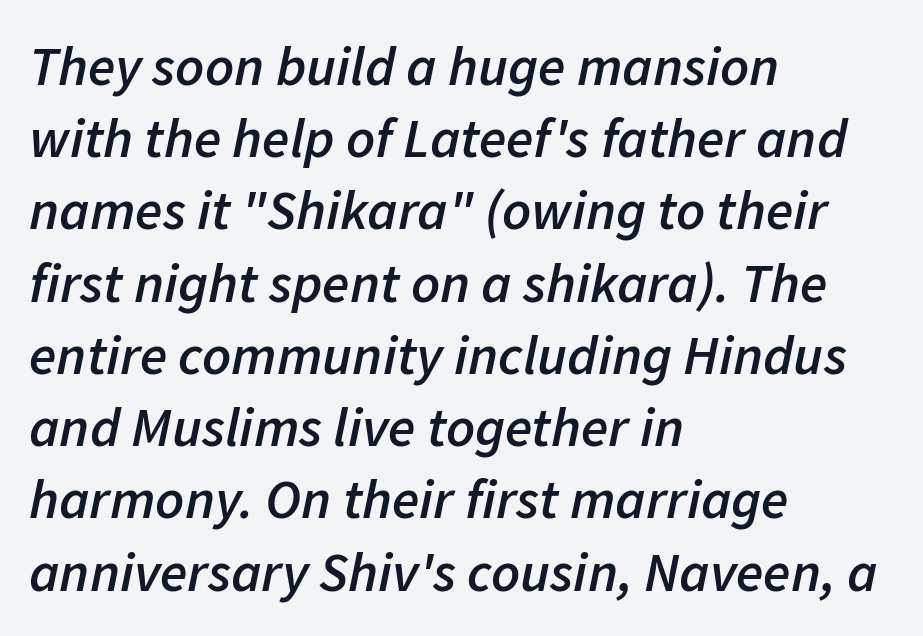
{"italic": "yes", "lean": "right", "slant_degrees": 11, "bold": "semi", "weight": "semibold", "width": "normal", "stroke_contrast": "low", "x_height": "medium", "monospaced": "no", "underline": "no", "align": "left", "line_spacing": "normal", "line_spacing_ratio": 1.29, "letter_spacing": "normal", "letter_spacing_em": 0.0, "glyph_px": 56}
